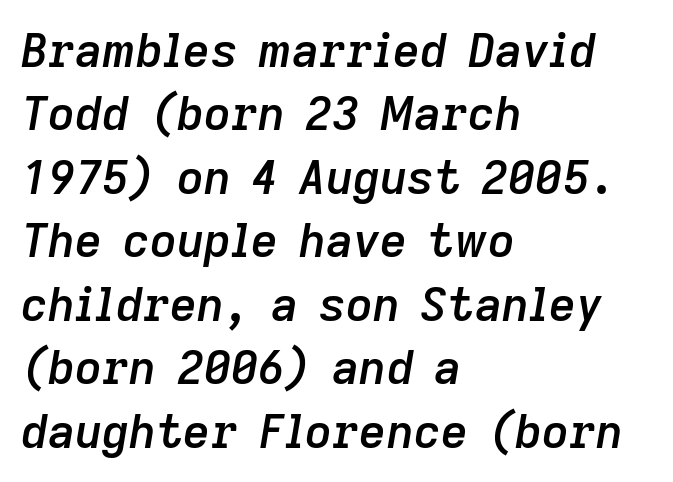
Is the type slanted? Yes — the strokes lean at a clear angle. Whoever set this chose a conventional vertical rhythm. Stroke thickness is moderately raised; the sample reads as semibold. Here the designer chose a conventional face with non-uniform glyph widths. The passage is arranged the way most books set body copy — flush left. The gap between lines stays unmarked.
